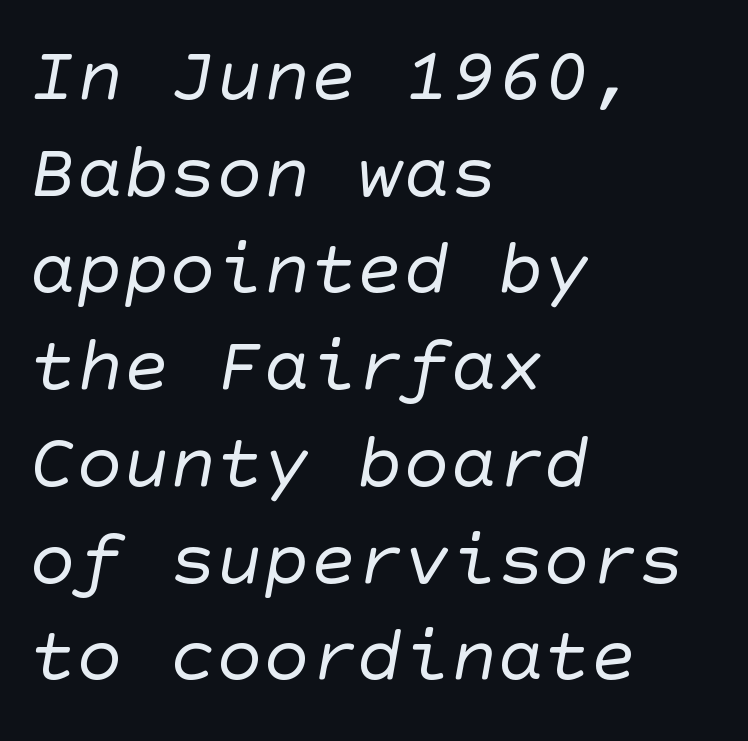
Q: Is the text bold? A: No.
Q: Is the typeface a serif or a sans-serif typeface? A: Sans-serif.
Q: Is the text underlined? A: No.
Q: How is the paragraph aligned? A: Left-aligned.
Q: Is the spacing between letters normal or unusually wide? A: Normal.
Q: Width (condensed, normal, or wide)? A: Normal.
Q: Stroke contrast? A: Low.
Q: x-height? A: Large.
